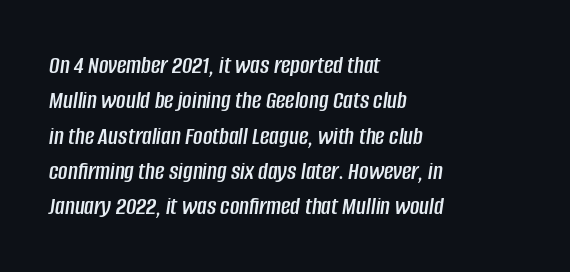
Alignment: flush left. Characters follow at the spacing the type designer built in. Line spacing here is normal. Compared with ordinary roman type, these characters are visibly tilted.
